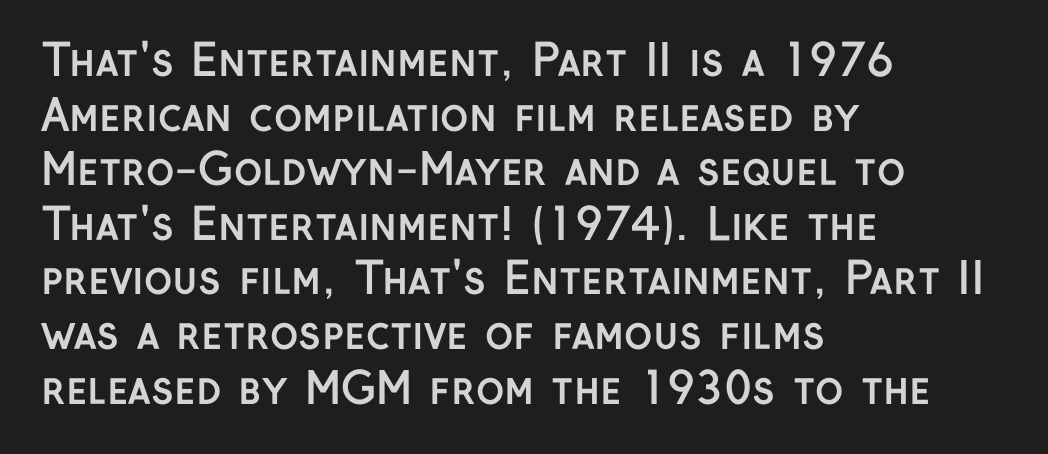
Are there feet on the stems? There aren't — it's a sans. Layout note: lines flush left. Rule under the text: the space is simply empty. The rendering keeps characters at their native spacing.
